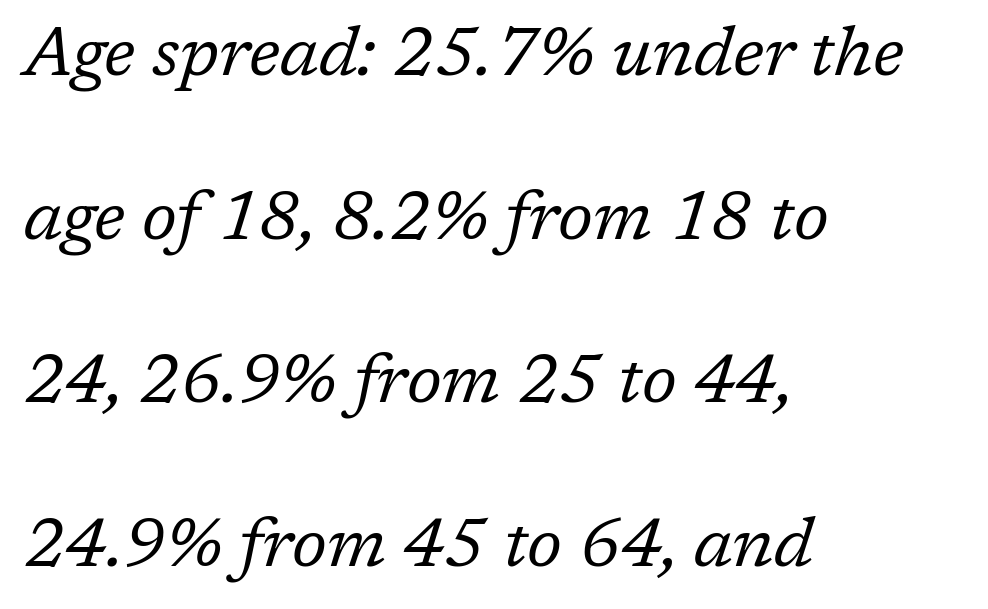
The image shows 69 px regular-weight serif type, italic (leaning right); set left-aligned, loose line spacing (2.37x), normal letter spacing, not underlined; low stroke contrast and a medium x-height.
